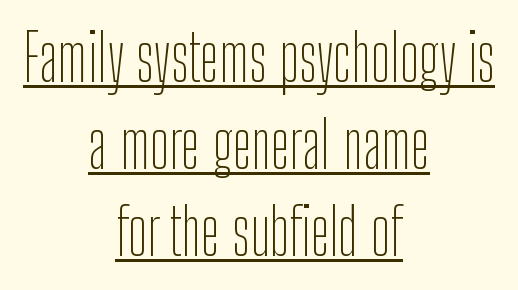
Q: Is the text bold? A: No.
Q: Is the text italic (slanted)? A: No, it is upright.
Q: Is the typeface a serif or a sans-serif typeface? A: Sans-serif.
Q: Is the text underlined? A: Yes.
Q: How is the paragraph aligned? A: Centered.
Q: Is the spacing between letters normal or unusually wide? A: Normal.
Q: Is the spacing between lines tight, normal or loose? A: Normal.
Q: Width (condensed, normal, or wide)? A: Condensed.
Q: Stroke contrast? A: Low.
Q: x-height? A: Medium.
Q: Monospaced? A: No.
